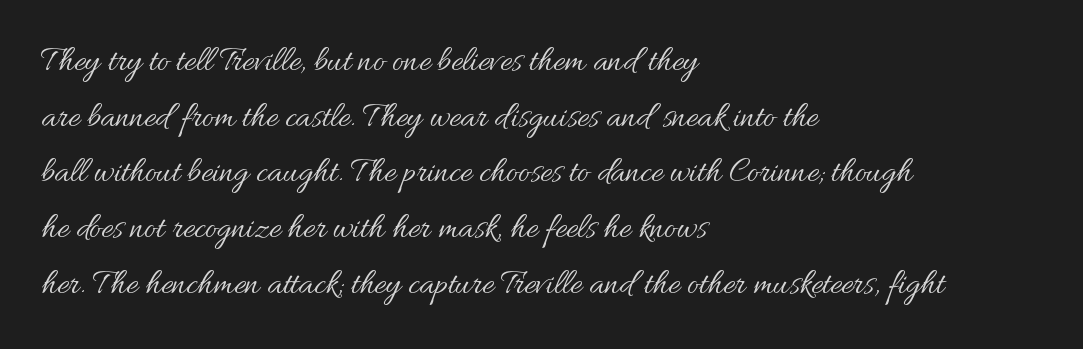
Q: Is the text bold? A: No.
Q: Is the text italic (slanted)? A: Yes.
Q: Is the text underlined? A: No.
Q: How is the paragraph aligned? A: Left-aligned.
Q: Is the spacing between letters normal or unusually wide? A: Normal.
Q: Is the spacing between lines tight, normal or loose? A: Normal.
Q: Width (condensed, normal, or wide)? A: Normal.
Q: Stroke contrast? A: Medium.
Q: x-height? A: Small.
Q: Monospaced? A: No.
